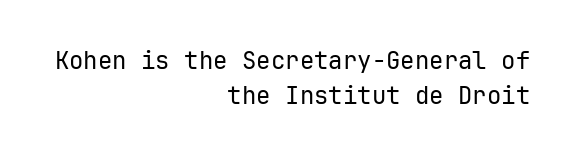
A bare baseline throughout the passage. The rag falls on the left side of this text block. The rendering uses a moderate line-height, typical for paragraphs. Is the letter spacing exaggerated? No — it looks like the ordinary default. Stems here are at most as thick as an everyday book face.
